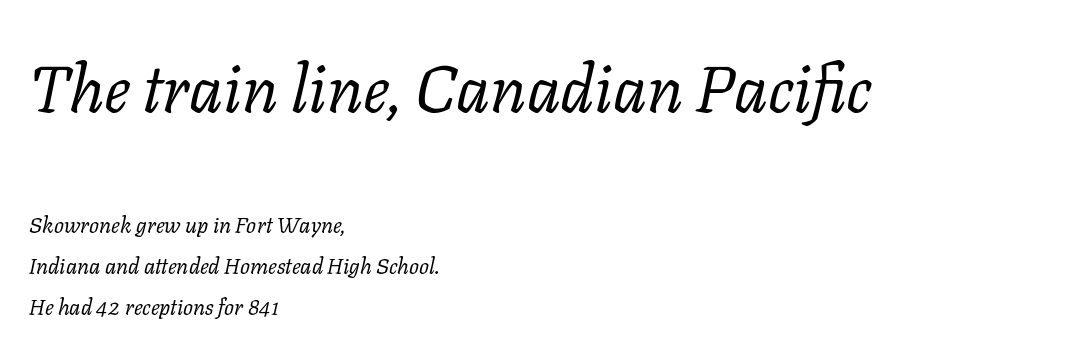
Q: Is the text bold? A: No.
Q: Is the text italic (slanted)? A: Yes, it leans right by about 11 degrees.
Q: Is the typeface a serif or a sans-serif typeface? A: Serif.
Q: Is the text underlined? A: No.
Q: How is the paragraph aligned? A: Left-aligned.
Q: Is the spacing between letters normal or unusually wide? A: Normal.
Q: Which block of text is set in a larger size, the first (top) or the second (bottom)? A: The first (top) one.
Q: Width (condensed, normal, or wide)? A: Normal.
Q: Stroke contrast? A: Low.
Q: x-height? A: Medium.
Q: Monospaced? A: No.
